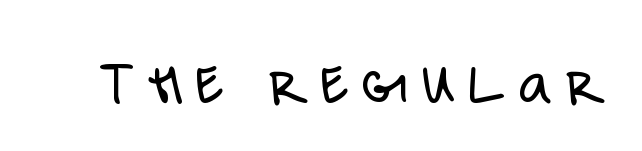
The typesetting does not lean heavy: it is not bold. Quick note: not italic, upright. The letters advance in unequal steps, a hallmark of proportional type. Type without underlining.
